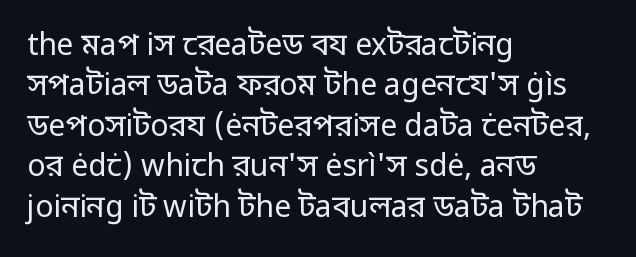
The image shows 30 px regular-weight sans-serif type, upright; set left-aligned, normal line spacing (1.35x), normal letter spacing, not underlined; low stroke contrast and a medium x-height.
